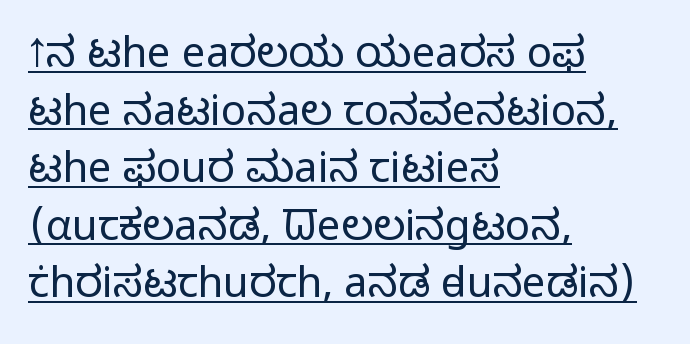
{"serif": "no", "italic": "no", "bold": "no", "weight": "light", "width": "normal", "stroke_contrast": "low", "x_height": "medium", "monospaced": "no", "underline": "yes", "align": "left", "line_spacing": "normal", "line_spacing_ratio": 1.37, "letter_spacing": "normal", "letter_spacing_em": 0.0, "glyph_px": 42}
